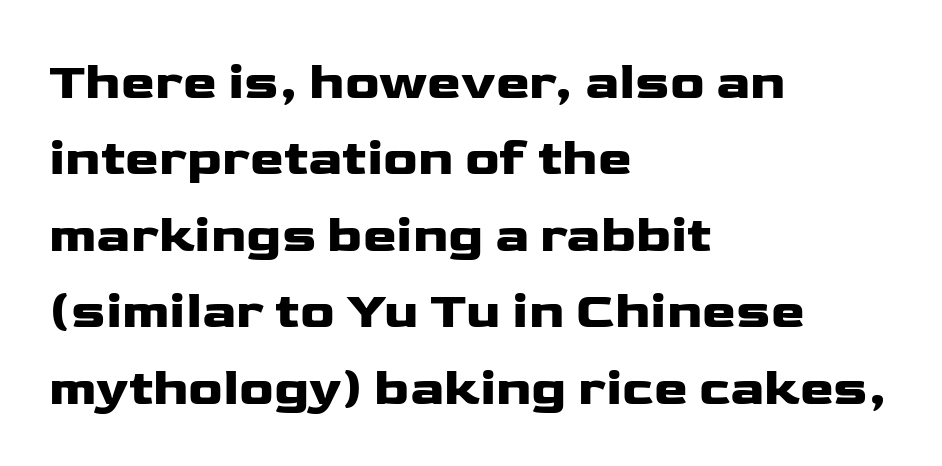
The space between consecutive lines is moderate. The rendering shows plain stroke endings on the letterforms — a sans-serif design. Upright lettering throughout. Here the designer chose a conventional face with non-uniform glyph widths. Visually the block forms a straight wall on the left and a jagged coastline on the right.
